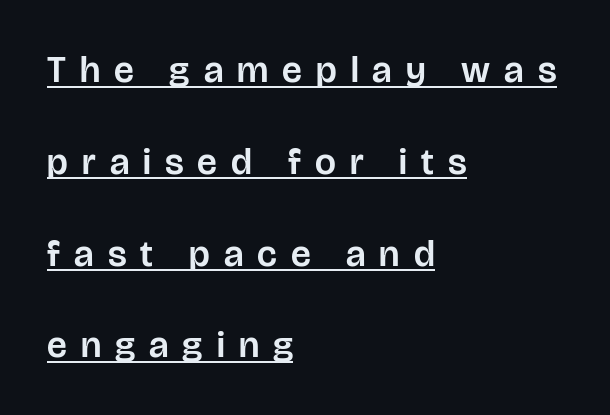
{"serif": "no", "italic": "no", "width": "normal", "stroke_contrast": "low", "x_height": "large", "monospaced": "no", "underline": "yes", "align": "left", "line_spacing": "loose", "line_spacing_ratio": 2.48, "letter_spacing": "wide", "letter_spacing_em": 0.38, "glyph_px": 37}
